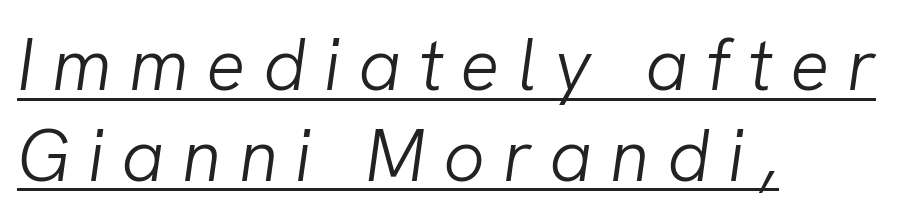
The image shows 73 px light type, italic (leaning right); set left-aligned, line spacing 1.24x, unusually wide letter spacing (+0.24 em), underlined; low stroke contrast and a medium x-height.
